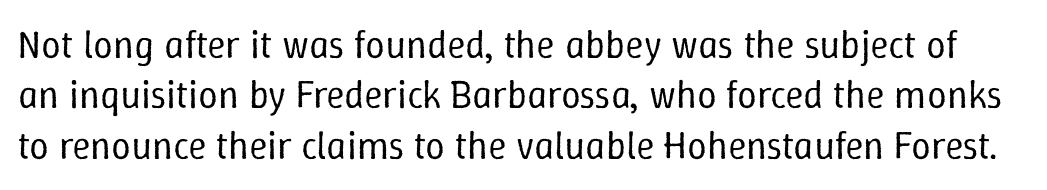
The image shows 39 px regular-weight type, upright; set normal line spacing (1.29x), normal letter spacing, not underlined; low stroke contrast and a medium x-height.
